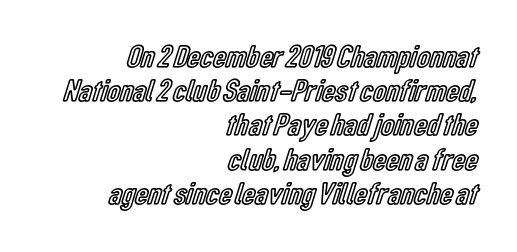
Q: Is the text italic (slanted)? A: Yes.
Q: Is the text underlined? A: No.
Q: How is the paragraph aligned? A: Right-aligned.
Q: Is the spacing between letters normal or unusually wide? A: Normal.
Q: Is the spacing between lines tight, normal or loose? A: Tight.
Q: Width (condensed, normal, or wide)? A: Condensed.
Q: x-height? A: Medium.
Q: Monospaced? A: No.
